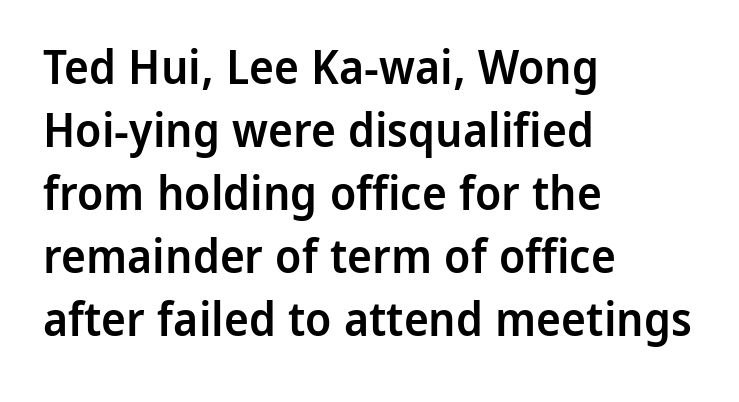
The lines in this sample share a left origin and differ only in where they stop. Characters follow at the spacing the type designer built in. Look at the bottom of the vertical strokes: they stop flat, with no serifs. Words float on clear page, feet unadorned.
